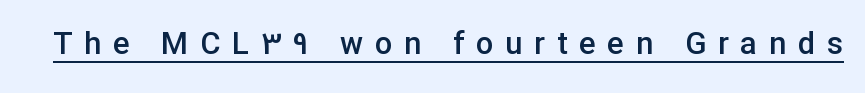
This sample carries an underscore along the baseline area. Examine the stroke ends and you'll find no serifs. Style check: upright. The letters advance in unequal steps, a hallmark of proportional type. The rendering uses a semibold face; strokes are thickened but not to full bold.
